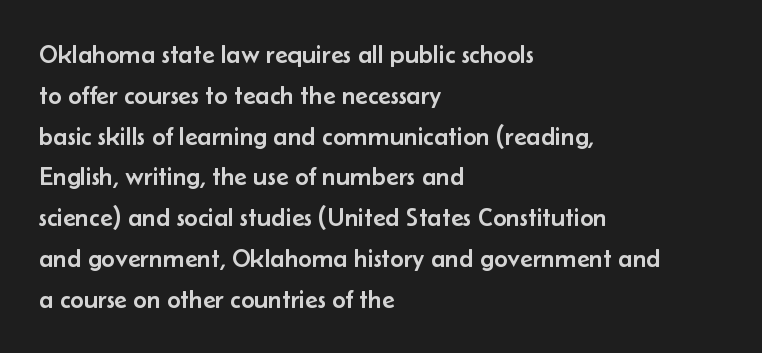
The space between consecutive lines is moderate. This sample uses plain, unmodified letter spacing. Layout note: lines flush left. No italicization has been applied; the sample stays upright. The passage shown is not underscored anywhere.
